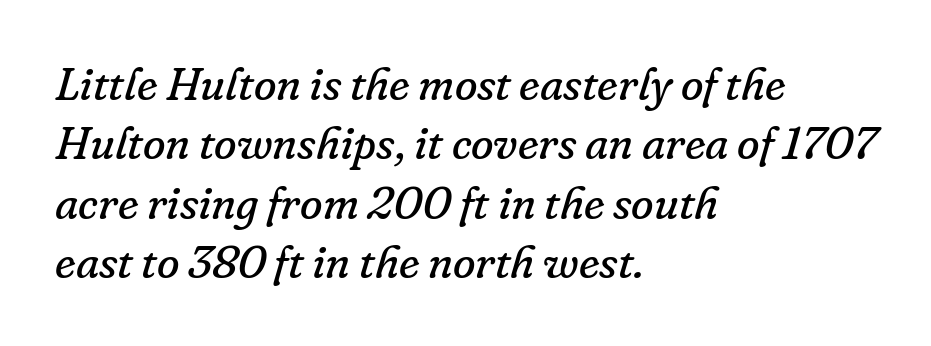
{"serif": "yes", "italic": "yes", "lean": "right", "slant_degrees": 16, "bold": "no", "weight": "regular", "width": "normal", "stroke_contrast": "low", "x_height": "small", "monospaced": "no", "underline": "no", "align": "left", "line_spacing": "normal", "line_spacing_ratio": 1.29, "letter_spacing": "normal", "letter_spacing_em": 0.0, "glyph_px": 46}
